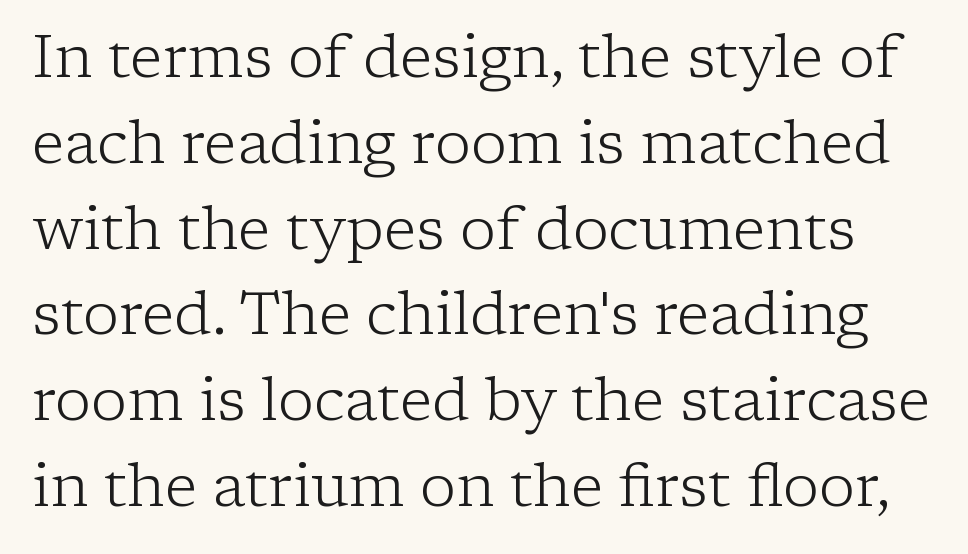
Q: Is the text bold? A: No.
Q: Is the text italic (slanted)? A: No, it is upright.
Q: Is the typeface a serif or a sans-serif typeface? A: Serif.
Q: Is the text underlined? A: No.
Q: Is the spacing between letters normal or unusually wide? A: Normal.
Q: Is the spacing between lines tight, normal or loose? A: Normal.
Q: Width (condensed, normal, or wide)? A: Normal.
Q: Stroke contrast? A: Low.
Q: x-height? A: Medium.
Q: Monospaced? A: No.
